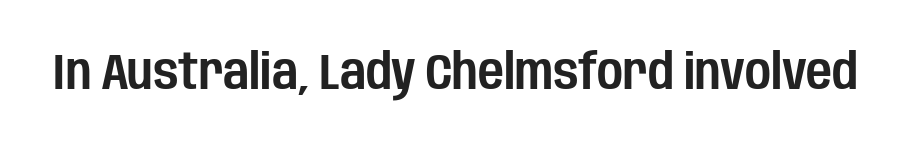
Q: Is the text italic (slanted)? A: No, it is upright.
Q: Is the typeface a serif or a sans-serif typeface? A: Sans-serif.
Q: Is the text underlined? A: No.
Q: Is the spacing between letters normal or unusually wide? A: Normal.
Q: Width (condensed, normal, or wide)? A: Condensed.
Q: Stroke contrast? A: Low.
Q: x-height? A: Large.
Q: Monospaced? A: No.
